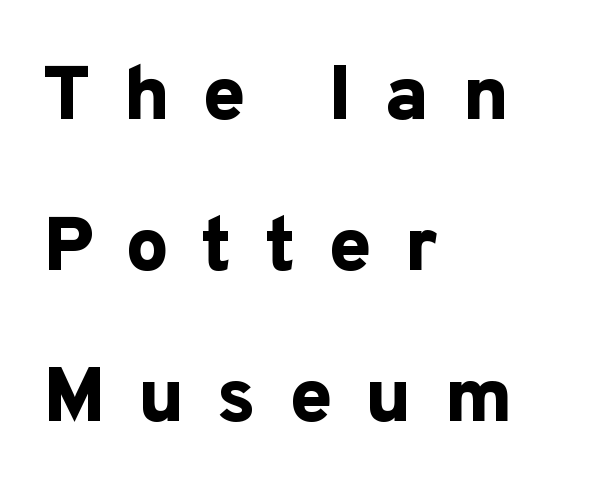
Q: Is the text bold? A: Yes.
Q: Is the text italic (slanted)? A: No, it is upright.
Q: Is the typeface a serif or a sans-serif typeface? A: Sans-serif.
Q: Is the text underlined? A: No.
Q: How is the paragraph aligned? A: Left-aligned.
Q: Is the spacing between letters normal or unusually wide? A: Unusually wide.
Q: Is the spacing between lines tight, normal or loose? A: Loose.
Q: Width (condensed, normal, or wide)? A: Normal.
Q: Stroke contrast? A: Low.
Q: x-height? A: Medium.
Q: Monospaced? A: No.
